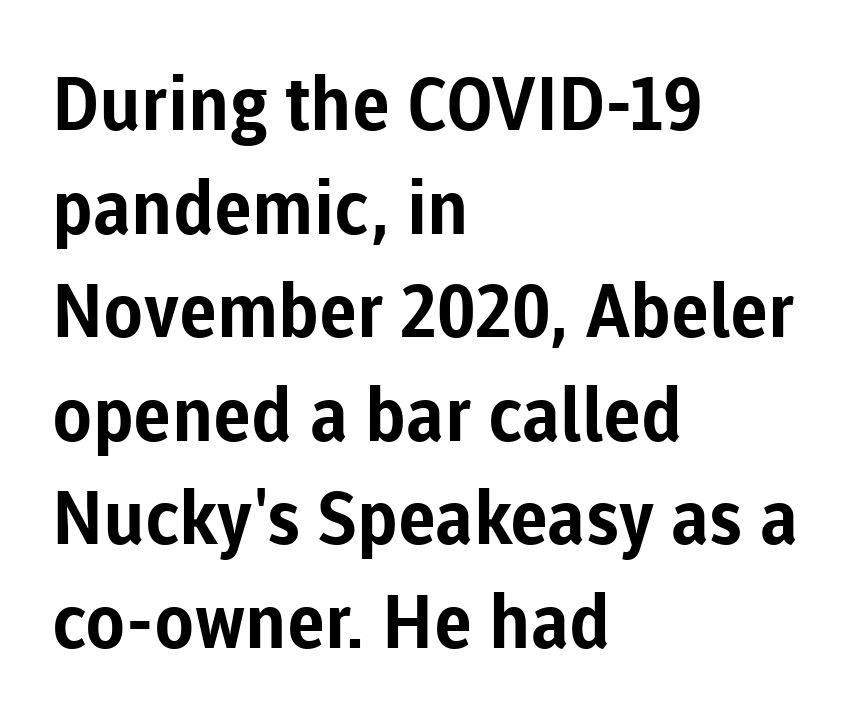
The image shows 74 px bold sans-serif type, upright; set left-aligned, normal line spacing (1.4x), normal letter spacing, not underlined; low stroke contrast and a medium x-height.
